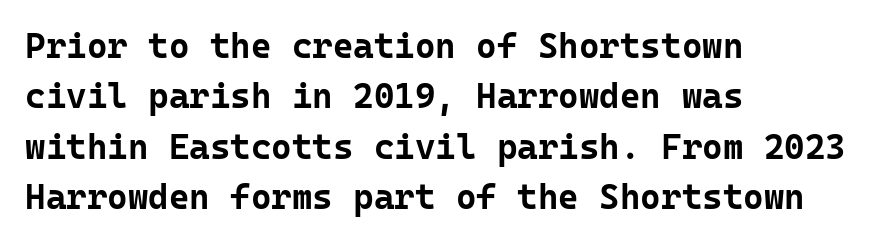
{"serif": "no", "italic": "no", "bold": "yes", "weight": "bold", "width": "normal", "stroke_contrast": "low", "x_height": "medium", "monospaced": "yes", "underline": "no", "align": "left", "line_spacing": "normal", "line_spacing_ratio": 1.44, "letter_spacing": "normal", "letter_spacing_em": 0.0, "glyph_px": 35}
